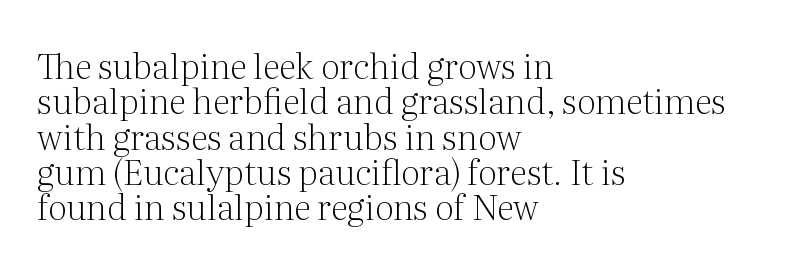
Q: Is the text bold? A: No.
Q: Is the text italic (slanted)? A: No, it is upright.
Q: Is the typeface a serif or a sans-serif typeface? A: Serif.
Q: Is the text underlined? A: No.
Q: How is the paragraph aligned? A: Left-aligned.
Q: Is the spacing between letters normal or unusually wide? A: Normal.
Q: Is the spacing between lines tight, normal or loose? A: Tight.
Q: Width (condensed, normal, or wide)? A: Normal.
Q: Stroke contrast? A: Medium.
Q: x-height? A: Medium.
Q: Monospaced? A: No.
